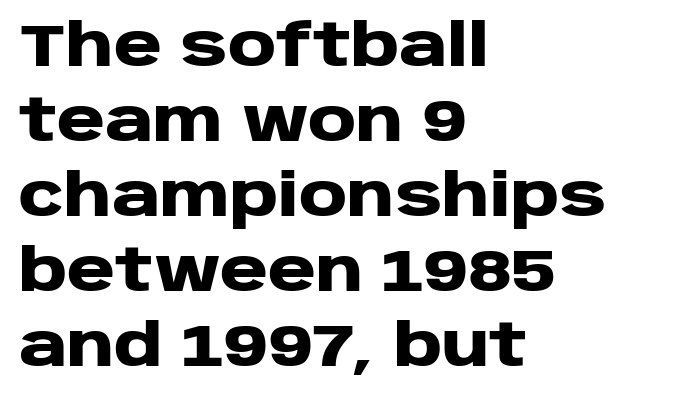
The image shows 59 px heavy, wide sans-serif type, upright; set left-aligned, normal line spacing (1.27x), normal letter spacing, not underlined; low stroke contrast and a large x-height.
